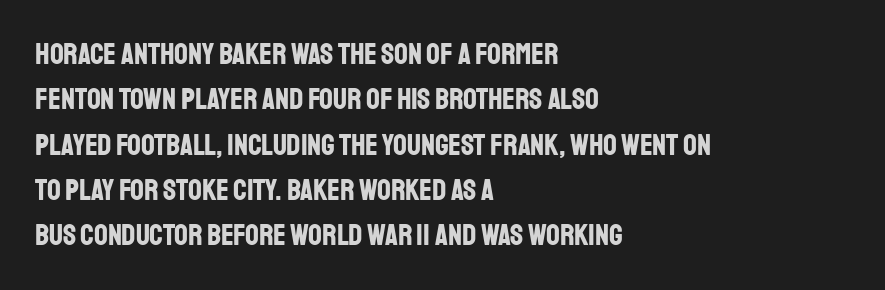
The image shows 30 px bold, condensed sans-serif type, upright; set left-aligned, normal line spacing (1.51x), normal letter spacing, not underlined; low stroke contrast and a large x-height.
